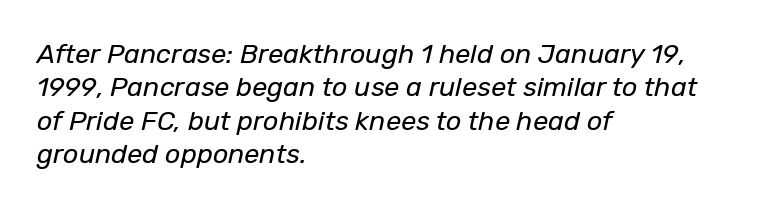
The image shows 27 px text type, italic (leaning right); set left-aligned, line spacing 1.24x, normal letter spacing, not underlined.
